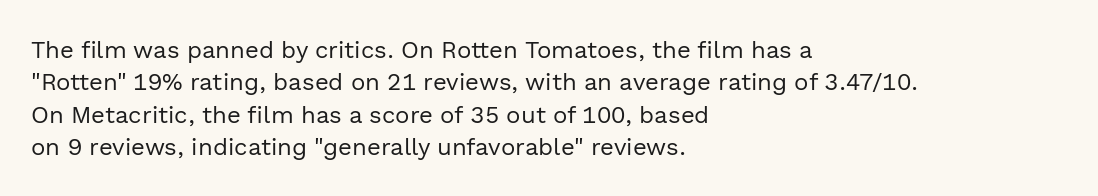
The image shows 24 px text type, upright; set left-aligned, normal line spacing (1.35x), normal letter spacing, not underlined.
